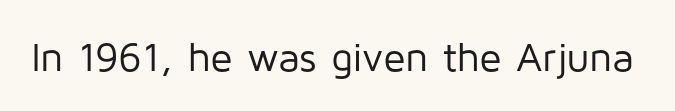
The strip under each line holds only bare page. Summary of weight: not heavy and not bold. Do the letters lean? They stand straight. A typesetter would call this zero additional tracking. Note: no serifs on the glyphs.
